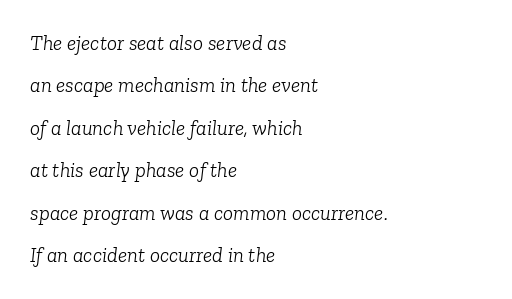
{"italic": "yes", "lean": "right", "slant_degrees": 6, "bold": "no", "underline": "no", "align": "left", "line_spacing": "loose", "line_spacing_ratio": 2.02, "letter_spacing": "normal", "letter_spacing_em": 0.0, "glyph_px": 21}
